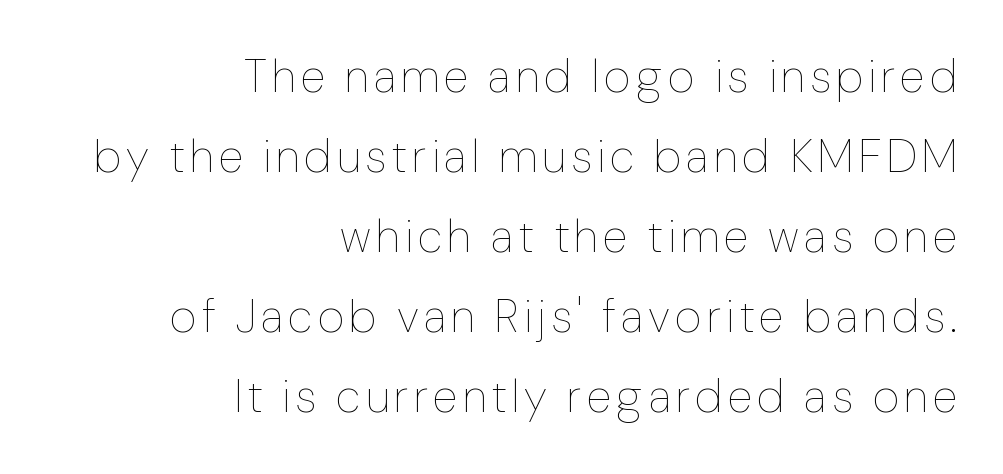
Q: Is the text bold? A: No.
Q: Is the text italic (slanted)? A: No, it is upright.
Q: Is the text underlined? A: No.
Q: How is the paragraph aligned? A: Right-aligned.
Q: Width (condensed, normal, or wide)? A: Normal.
Q: Stroke contrast? A: Low.
Q: x-height? A: Medium.
Q: Monospaced? A: No.
